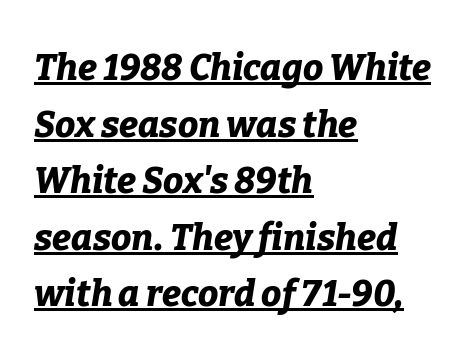
The image shows 36 px bold type, italic (leaning right); set left-aligned, normal line spacing (1.57x), normal letter spacing, underlined; low stroke contrast and a medium x-height.
